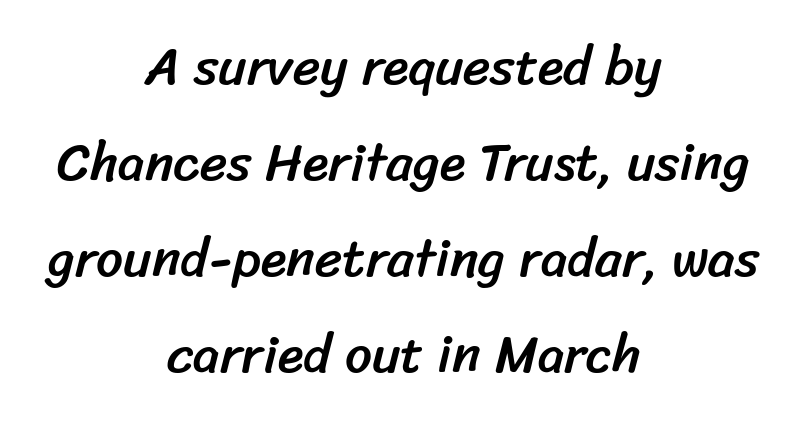
The passage is arranged like a title page — every line centered. Each letter keeps its own natural width here, so spacing adapts to shape. Type without underlining. Stroke terminals: plain, sans-serif. Is the letter spacing exaggerated? No — it looks like the ordinary default.
